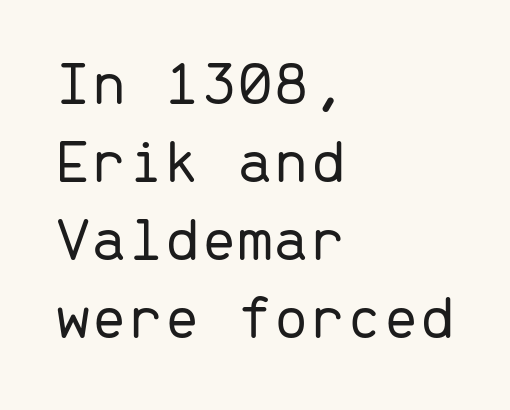
The image shows 65 px light sans-serif type, upright, monospaced; set left-aligned, line spacing 1.2x, normal letter spacing, not underlined; low stroke contrast and a medium x-height.
